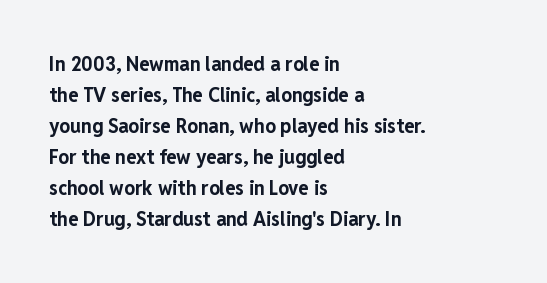
The image shows 21 px bold type, upright; set left-aligned, normal line spacing (1.48x), normal letter spacing, not underlined.
